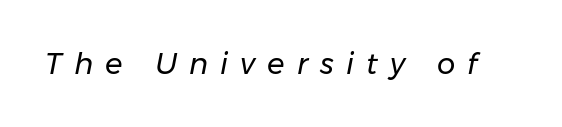
Q: Is the text bold? A: No.
Q: Is the text italic (slanted)? A: Yes, it leans right by about 11 degrees.
Q: Is the text underlined? A: No.
Q: Is the spacing between letters normal or unusually wide? A: Unusually wide.
Q: Width (condensed, normal, or wide)? A: Normal.
Q: Stroke contrast? A: Low.
Q: x-height? A: Medium.
Q: Monospaced? A: No.
